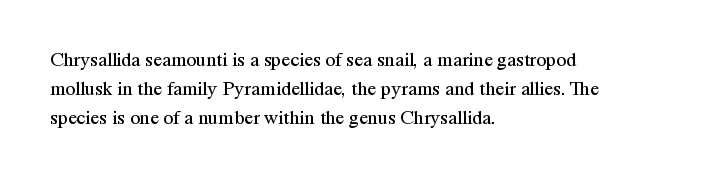
Vertical strokes here are truly vertical. The typesetting does not lean heavy: it is not bold. These lines keep a tight, regular rhythm from letter to letter. Anything drawn beneath the words? Only blank space. The designer left line spacing at the default. Caption: multi-line text, flush left, ragged right.
